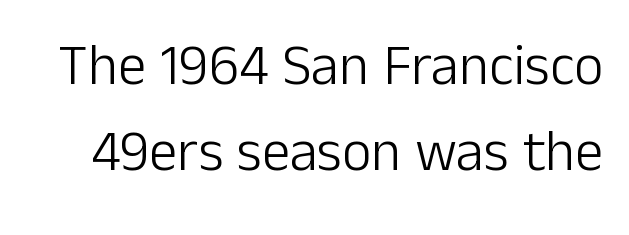
Q: Is the text bold? A: No.
Q: Is the text italic (slanted)? A: No, it is upright.
Q: Is the typeface a serif or a sans-serif typeface? A: Sans-serif.
Q: Is the text underlined? A: No.
Q: Is the spacing between letters normal or unusually wide? A: Normal.
Q: Is the spacing between lines tight, normal or loose? A: Normal.
Q: Width (condensed, normal, or wide)? A: Normal.
Q: Stroke contrast? A: Low.
Q: x-height? A: Medium.
Q: Monospaced? A: No.
